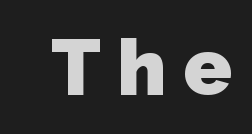
The image shows 79 px heavy sans-serif type; set unusually wide letter spacing (+0.22 em), not underlined; low stroke contrast and a medium x-height.
